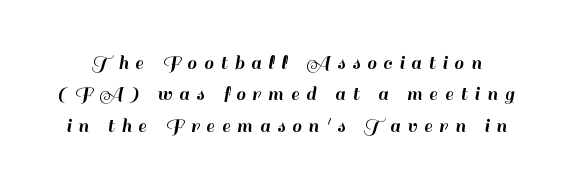
The image shows 21 px text type; set normal line spacing (1.5x), unusually wide letter spacing (+0.34 em), not underlined.
